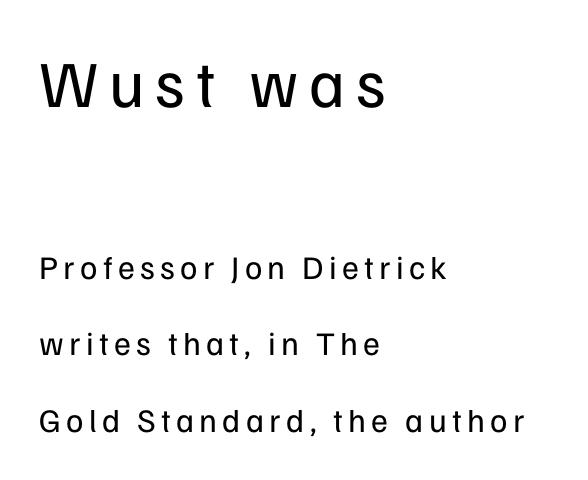
{"serif": "no", "italic": "no", "bold": "no", "weight": "regular", "width": "normal", "stroke_contrast": "low", "x_height": "medium", "monospaced": "no", "underline": "no", "align": "left", "line_spacing": "loose", "line_spacing_ratio": 2.32, "larger_block": "first", "size_ratio": 2.0, "glyph_px": 66}
